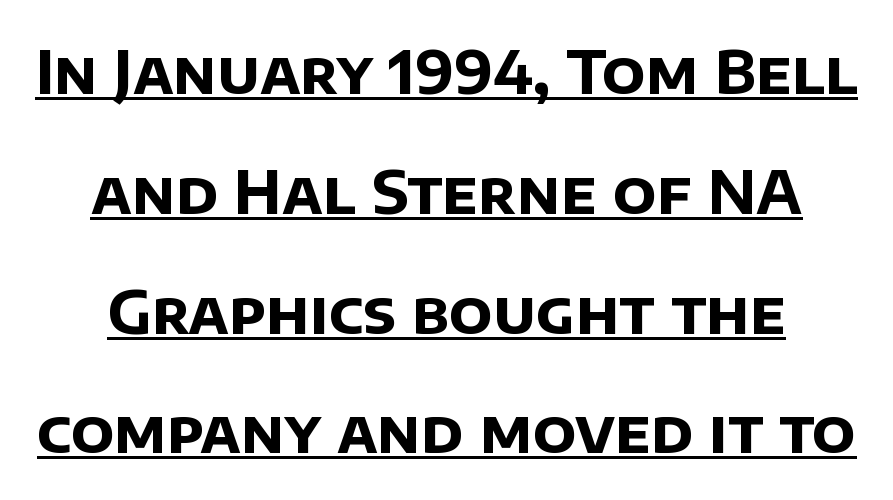
Q: Is the text bold? A: Yes.
Q: Is the typeface a serif or a sans-serif typeface? A: Sans-serif.
Q: Is the text underlined? A: Yes.
Q: Is the spacing between letters normal or unusually wide? A: Normal.
Q: Is the spacing between lines tight, normal or loose? A: Loose.
Q: Width (condensed, normal, or wide)? A: Normal.
Q: Stroke contrast? A: Low.
Q: x-height? A: Large.
Q: Monospaced? A: No.
